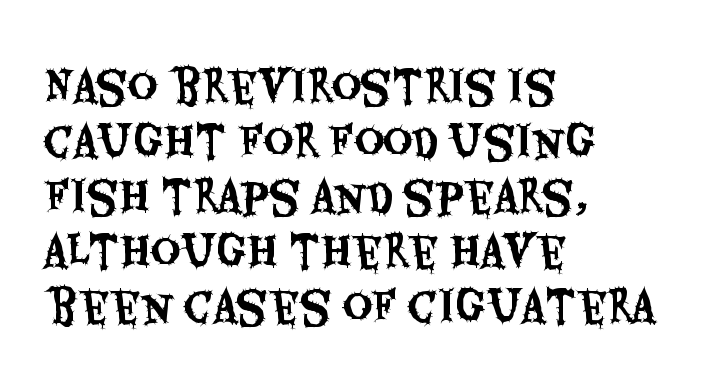
The letters carry no serifs — their stems end cleanly without finishing strokes. Looks like regular typesetting: each glyph gets only the width it needs. Left-aligned paragraph, ragged on the right. Whoever set this chose a conventional vertical rhythm. Clear beneath every line of the passage. Posture: straight, roman, zero tilt.
